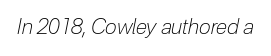
The image shows 21 px text type, italic (leaning right); set normal letter spacing, not underlined.
